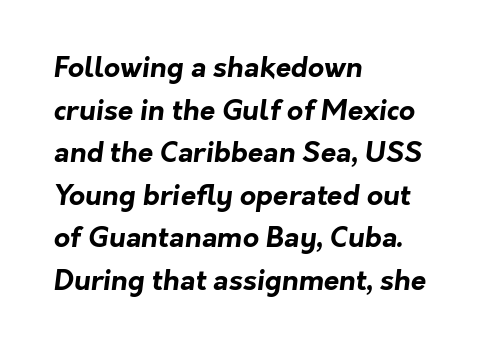
Q: Is the text bold? A: Yes.
Q: Is the typeface a serif or a sans-serif typeface? A: Sans-serif.
Q: Is the text underlined? A: No.
Q: How is the paragraph aligned? A: Left-aligned.
Q: Is the spacing between letters normal or unusually wide? A: Normal.
Q: Is the spacing between lines tight, normal or loose? A: Normal.
Q: Width (condensed, normal, or wide)? A: Normal.
Q: Stroke contrast? A: Low.
Q: x-height? A: Medium.
Q: Monospaced? A: No.
